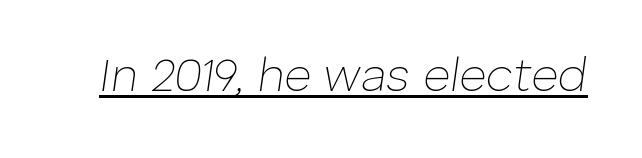
No extra ink here — the face is not bold. Each letter keeps its own natural width here, so spacing adapts to shape. Underlined type. Emphasis-style slanted type is in use.
